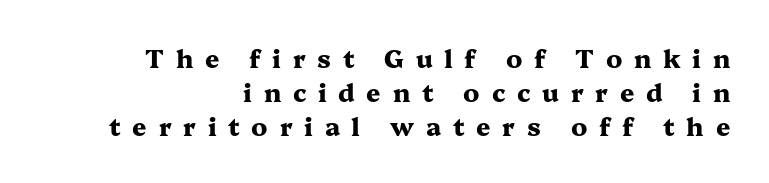
The image shows 25 px bold type, upright; set right-aligned, normal line spacing (1.37x), unusually wide letter spacing (+0.47 em), not underlined.
